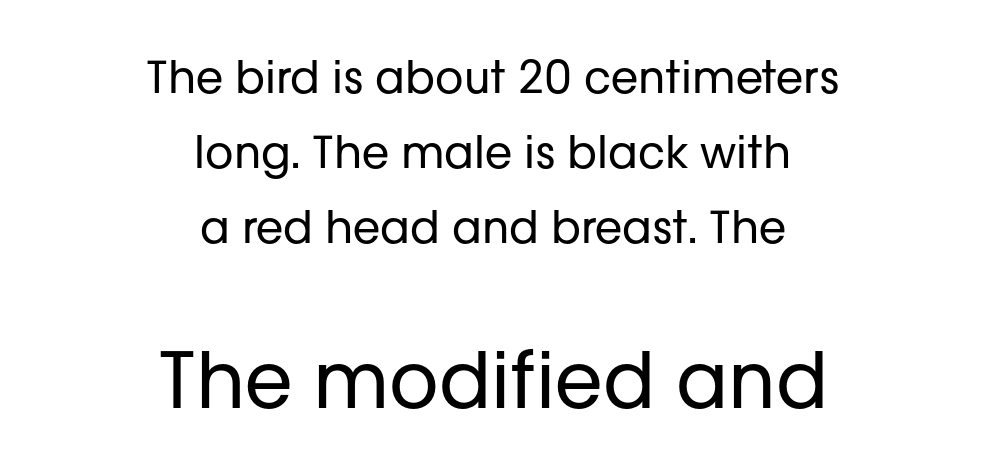
Quick note: underline off. Nothing heavy about these letters — not bold at all. Regarding serifs, this sample does without them. This sample uses an upright cut, with every glyph sitting square on the baseline.
